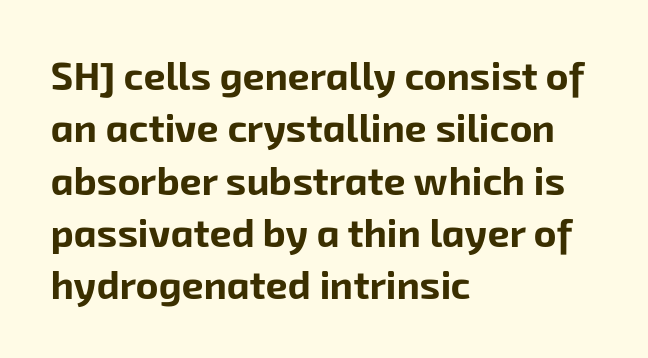
These lines are rendered in a variable-pitch font. A dark, heavy texture on the line: the type is bold. Tracking value appears to be zero — textbook default spacing. Line beginnings align vertically; line endings do not. The lines sit at an ordinary, default distance from one another. This is sans-serif lettering, the kind often seen on screens and signage.
